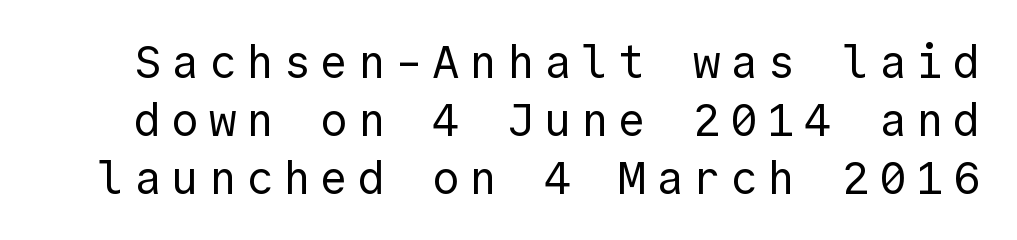
The image shows 46 px regular-weight sans-serif type, upright, monospaced; set normal line spacing (1.26x), unusually wide letter spacing (+0.21 em), not underlined; a medium x-height.
